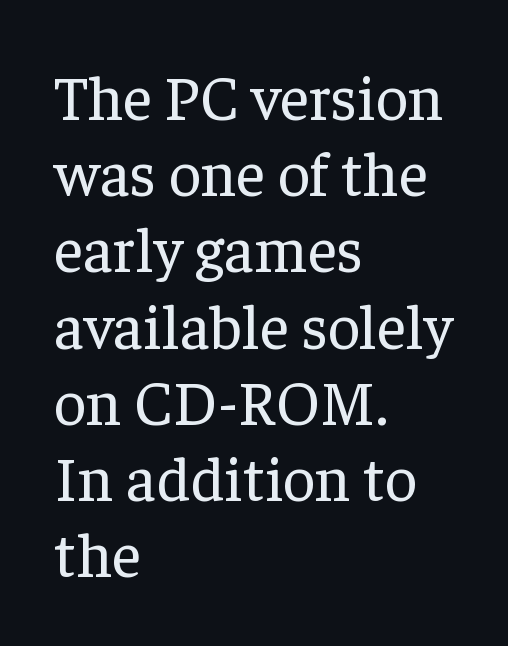
Q: Is the text bold? A: No.
Q: Is the text italic (slanted)? A: No, it is upright.
Q: Is the typeface a serif or a sans-serif typeface? A: Serif.
Q: Is the text underlined? A: No.
Q: How is the paragraph aligned? A: Left-aligned.
Q: Is the spacing between letters normal or unusually wide? A: Normal.
Q: Width (condensed, normal, or wide)? A: Normal.
Q: Stroke contrast? A: Low.
Q: x-height? A: Medium.
Q: Monospaced? A: No.
